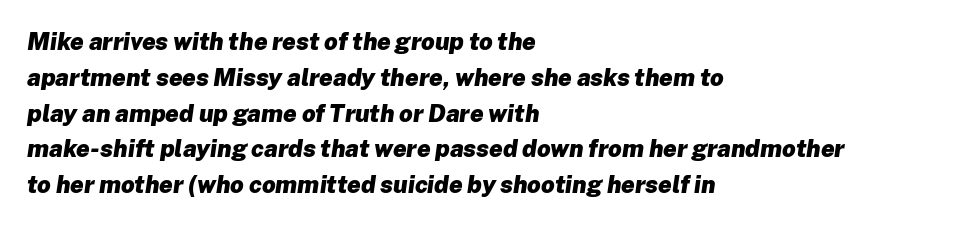
Reading down the column, the eye jumps a familiar distance to each next line. The letters are bold, with thick, heavy strokes. The whole block is typeset with a tilt. The line texture is even and compact thanks to regular tracking. Underlining? Definitely not there.
